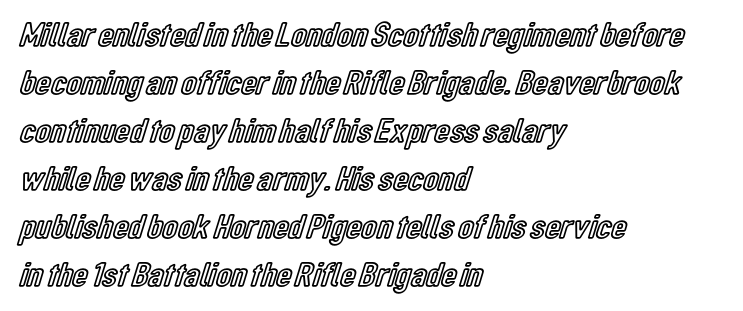
The image shows 35 px condensed type; set left-aligned, normal line spacing (1.37x), normal letter spacing, not underlined; a medium x-height.
